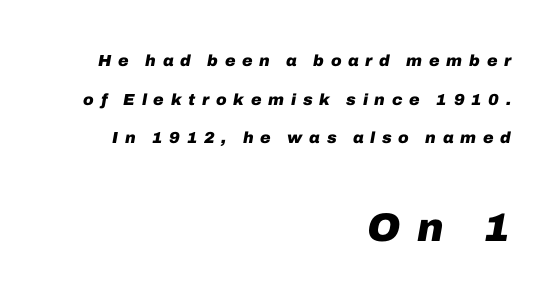
Is there much room between lines? Yes — plenty of vertical air separates them. In terms of weight, the rendering is a true, heavy bold. The passage shown has open, widely tracked lettering throughout. Underline: absent. The lettering tilts uniformly, giving the passage an italic look. Between these two stacked blocks, the lower one wins on size.
